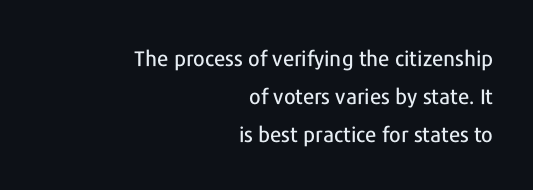
Q: Is the text italic (slanted)? A: No, it is upright.
Q: Is the text underlined? A: No.
Q: How is the paragraph aligned? A: Right-aligned.
Q: Is the spacing between letters normal or unusually wide? A: Normal.
